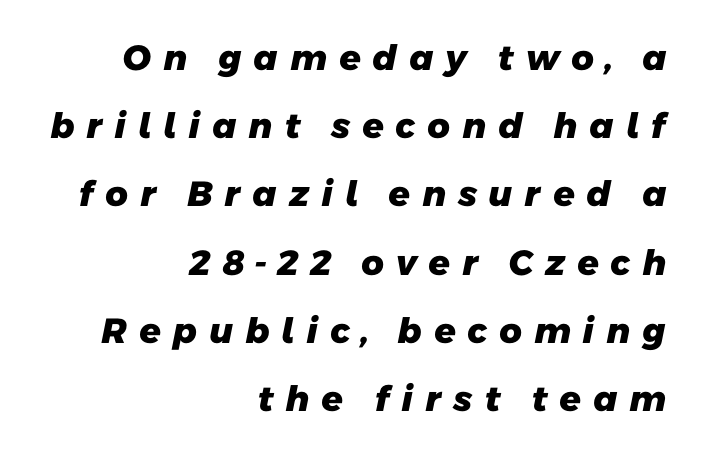
The image shows 35 px heavy sans-serif type; set right-aligned, loose line spacing (1.95x), unusually wide letter spacing (+0.31 em), not underlined; low stroke contrast and a medium x-height.
